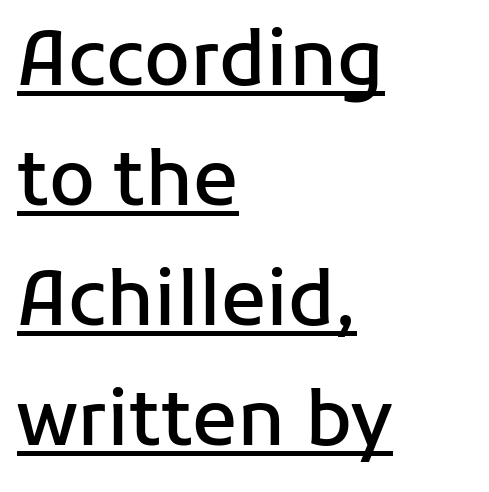
Q: Is the text bold? A: Semi-bold.
Q: Is the text italic (slanted)? A: No, it is upright.
Q: Is the typeface a serif or a sans-serif typeface? A: Sans-serif.
Q: Is the text underlined? A: Yes.
Q: How is the paragraph aligned? A: Left-aligned.
Q: Is the spacing between letters normal or unusually wide? A: Normal.
Q: Is the spacing between lines tight, normal or loose? A: Normal.
Q: Width (condensed, normal, or wide)? A: Normal.
Q: Stroke contrast? A: Low.
Q: x-height? A: Medium.
Q: Monospaced? A: No.
